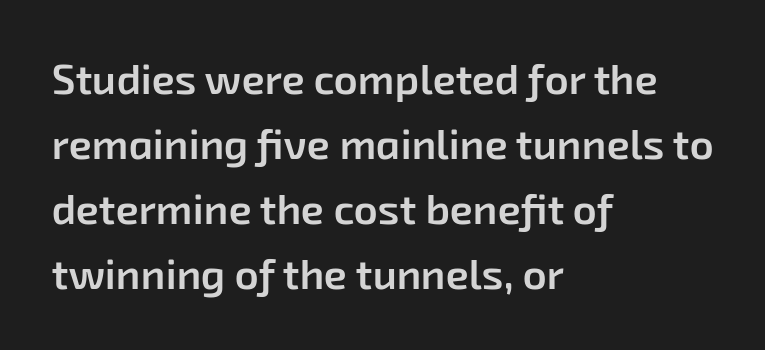
{"serif": "no", "bold": "semi", "weight": "semibold", "width": "normal", "stroke_contrast": "low", "x_height": "medium", "monospaced": "no", "underline": "no", "align": "left", "line_spacing": "normal", "line_spacing_ratio": 1.55, "letter_spacing": "normal", "letter_spacing_em": 0.0, "glyph_px": 42}
